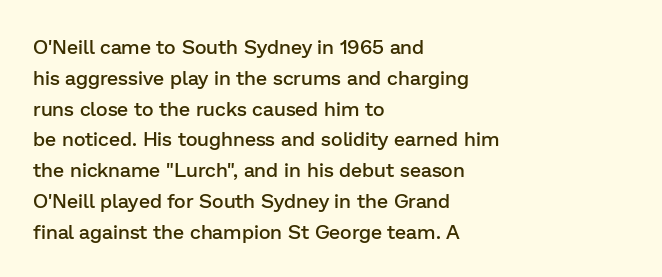
Strokes here are thickened, but only to semibold level. Successive baselines arrive at the customary interval. The axis of the letterforms is exactly vertical. Anything drawn beneath the words? Only blank space. Which margin do the lines hug? The left one — the right edge is uneven. This rendering leaves character spacing at its baseline value.
